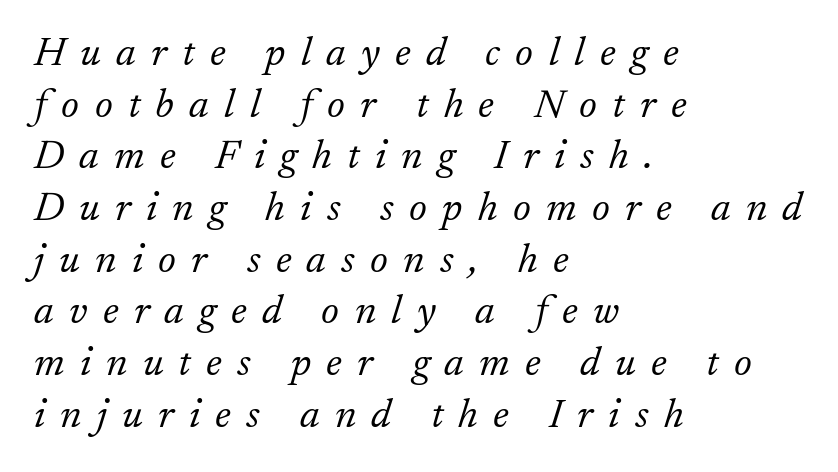
Q: Is the text bold? A: No.
Q: Is the text italic (slanted)? A: Yes, it leans right by about 17 degrees.
Q: Is the typeface a serif or a sans-serif typeface? A: Serif.
Q: Is the text underlined? A: No.
Q: How is the paragraph aligned? A: Left-aligned.
Q: Is the spacing between letters normal or unusually wide? A: Unusually wide.
Q: Is the spacing between lines tight, normal or loose? A: Normal.
Q: Width (condensed, normal, or wide)? A: Normal.
Q: Stroke contrast? A: Low.
Q: x-height? A: Small.
Q: Monospaced? A: No.
